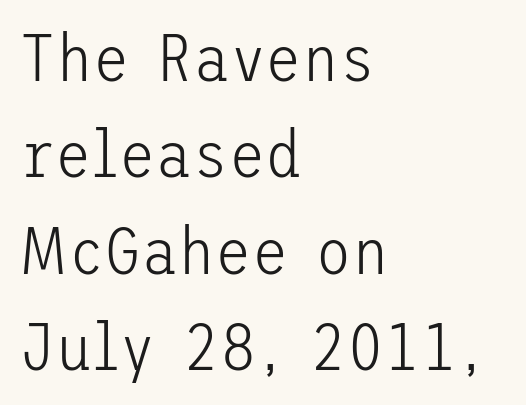
{"serif": "no", "italic": "no", "bold": "no", "weight": "light", "width": "normal", "stroke_contrast": "low", "x_height": "medium", "underline": "no", "align": "left", "line_spacing": "normal", "line_spacing_ratio": 1.44, "letter_spacing": "normal", "letter_spacing_em": 0.0, "glyph_px": 67}
